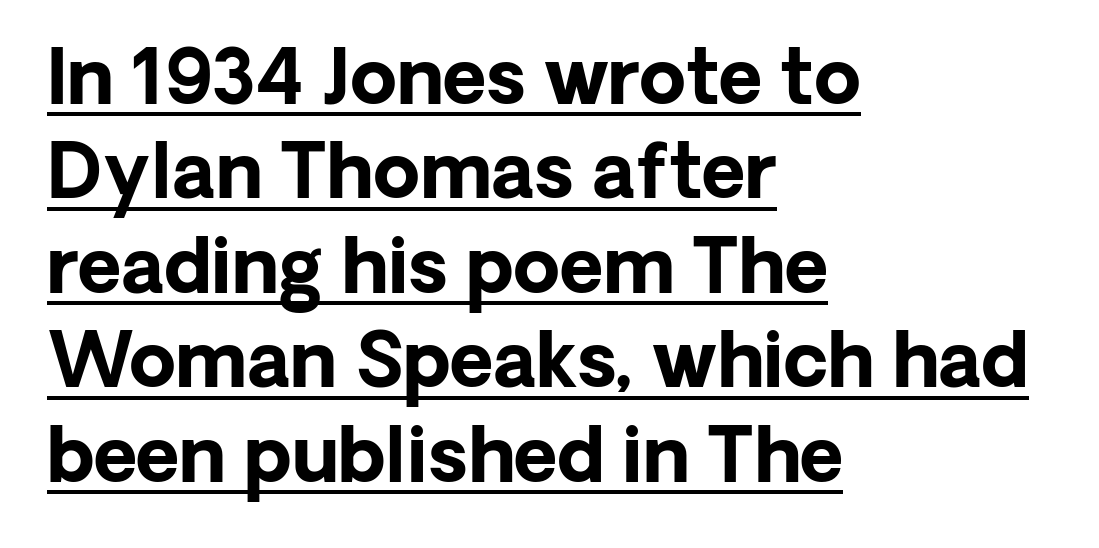
Style check: upright. Serif or sans? Sans — the stroke terminals are bare. This rendering leaves character spacing at its baseline value. Spacing verdict: proportional, widths tailored to each character. Honestly, the underline is the first thing you notice here. A full-strength bold gives these letters their thick strokes.
